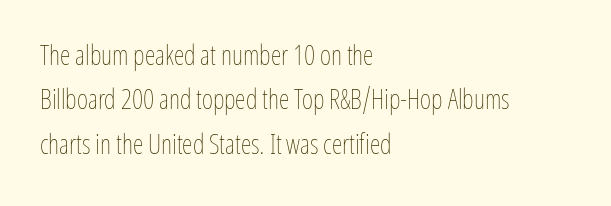
The image shows 27 px text type, upright; set left-aligned, normal line spacing (1.64x), normal letter spacing, not underlined.
